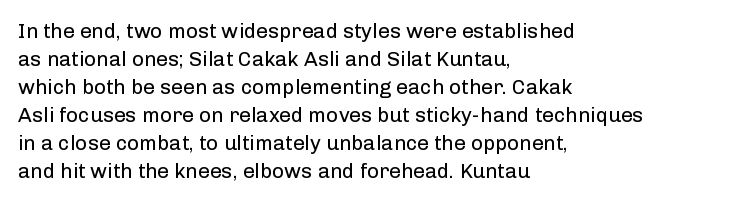
{"italic": "no", "bold": "no", "underline": "no", "align": "left", "line_spacing": "normal", "line_spacing_ratio": 1.33, "letter_spacing": "normal", "letter_spacing_em": 0.0, "glyph_px": 21}
